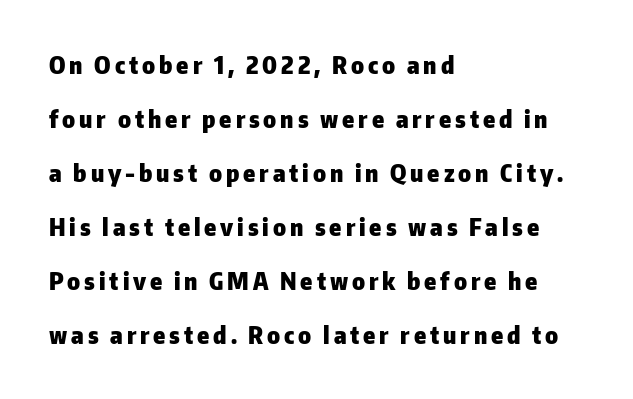
Q: Is the text bold? A: Yes.
Q: Is the text italic (slanted)? A: No, it is upright.
Q: Is the text underlined? A: No.
Q: How is the paragraph aligned? A: Left-aligned.
Q: Is the spacing between lines tight, normal or loose? A: Loose.
